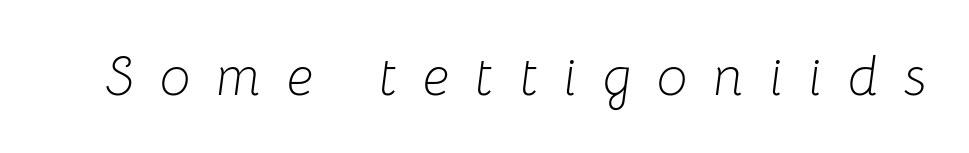
{"italic": "yes", "lean": "right", "slant_degrees": 8, "bold": "no", "weight": "light", "width": "normal", "stroke_contrast": "low", "x_height": "medium", "monospaced": "no", "underline": "no", "letter_spacing": "wide", "letter_spacing_em": 0.48, "glyph_px": 54}
